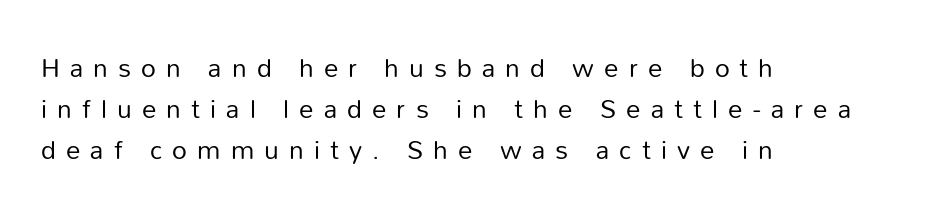
Q: Is the text bold? A: No.
Q: Is the text italic (slanted)? A: No, it is upright.
Q: Is the text underlined? A: No.
Q: How is the paragraph aligned? A: Left-aligned.
Q: Is the spacing between letters normal or unusually wide? A: Unusually wide.
Q: Is the spacing between lines tight, normal or loose? A: Normal.
